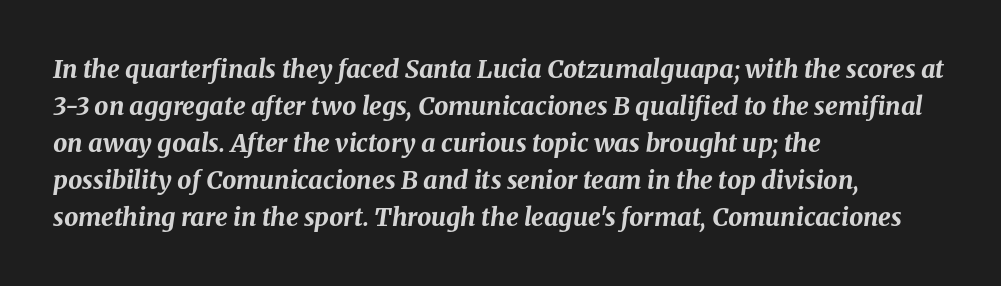
It's the slanting kind of type. The passage shown has conventional tracking throughout. On the weight axis this lands at bold, roughly 700. Words float on clear page, feet unadorned. Caption: multi-line text, flush left, ragged right. Students, observe: this is what conventionally led text looks like.
